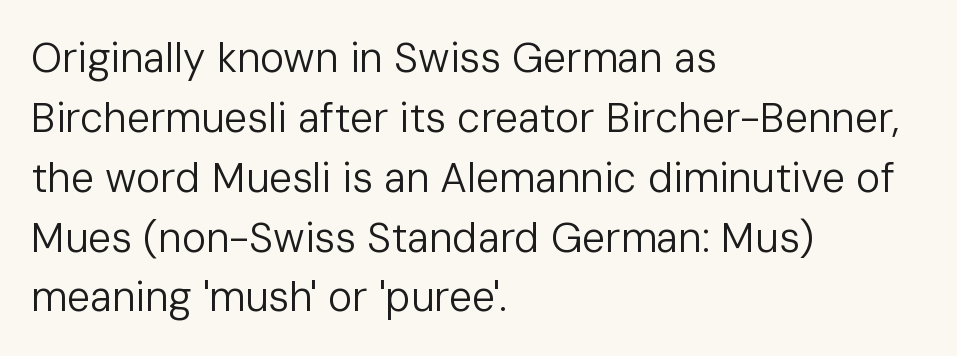
Q: Is the text bold? A: No.
Q: Is the text italic (slanted)? A: No, it is upright.
Q: Is the typeface a serif or a sans-serif typeface? A: Sans-serif.
Q: Is the text underlined? A: No.
Q: How is the paragraph aligned? A: Left-aligned.
Q: Is the spacing between letters normal or unusually wide? A: Normal.
Q: Is the spacing between lines tight, normal or loose? A: Normal.
Q: Width (condensed, normal, or wide)? A: Normal.
Q: Stroke contrast? A: Low.
Q: x-height? A: Medium.
Q: Monospaced? A: No.
